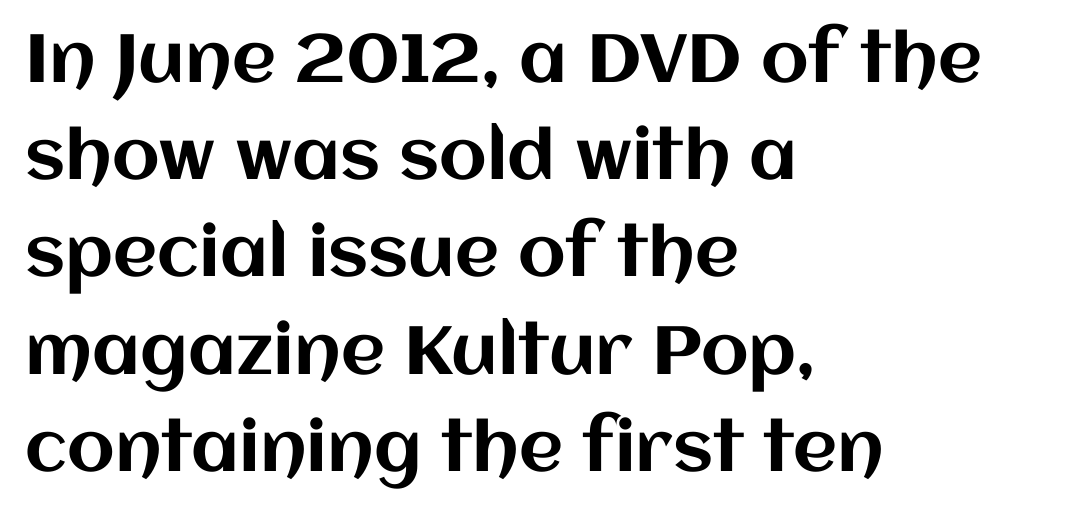
Q: Is the text italic (slanted)? A: No, it is upright.
Q: Is the text underlined? A: No.
Q: How is the paragraph aligned? A: Left-aligned.
Q: Is the spacing between letters normal or unusually wide? A: Normal.
Q: Is the spacing between lines tight, normal or loose? A: Normal.
Q: Width (condensed, normal, or wide)? A: Normal.
Q: Stroke contrast? A: Medium.
Q: x-height? A: Large.
Q: Monospaced? A: No.
